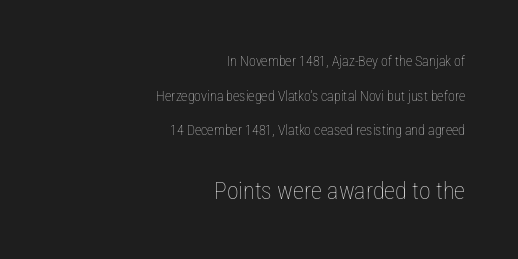
Q: Is the text bold? A: No.
Q: Is the text italic (slanted)? A: No, it is upright.
Q: Is the text underlined? A: No.
Q: How is the paragraph aligned? A: Right-aligned.
Q: Is the spacing between letters normal or unusually wide? A: Normal.
Q: Is the spacing between lines tight, normal or loose? A: Loose.
Q: Which block of text is set in a larger size, the first (top) or the second (bottom)? A: The second (bottom) one.
